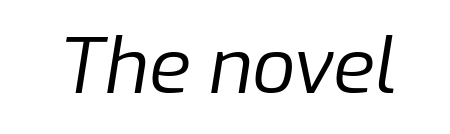
The image shows 76 px regular-weight type, italic (leaning right); set normal letter spacing, not underlined; low stroke contrast and a medium x-height.
